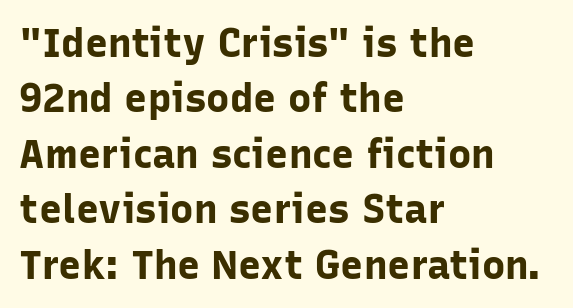
Q: Is the text bold? A: Yes.
Q: Is the text italic (slanted)? A: No, it is upright.
Q: Is the typeface a serif or a sans-serif typeface? A: Sans-serif.
Q: Is the text underlined? A: No.
Q: How is the paragraph aligned? A: Left-aligned.
Q: Is the spacing between letters normal or unusually wide? A: Normal.
Q: Is the spacing between lines tight, normal or loose? A: Normal.
Q: Width (condensed, normal, or wide)? A: Normal.
Q: Stroke contrast? A: Low.
Q: x-height? A: Medium.
Q: Monospaced? A: No.
